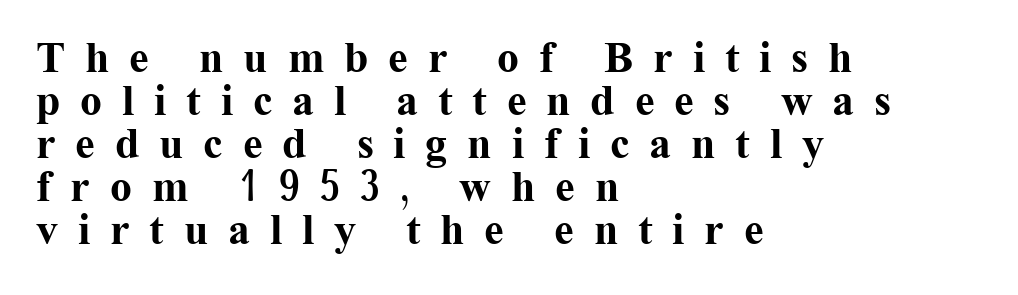
The image shows 44 px bold serif type, upright; set left-aligned, tight line spacing (0.98x), unusually wide letter spacing (+0.45 em), not underlined; medium stroke contrast and a medium x-height.
